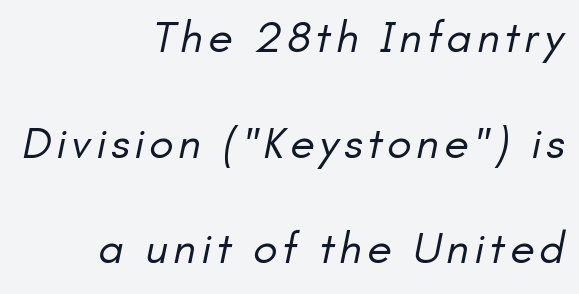
{"serif": "no", "bold": "no", "weight": "regular", "width": "normal", "stroke_contrast": "low", "x_height": "small", "monospaced": "no", "underline": "no", "align": "right", "line_spacing": "loose", "line_spacing_ratio": 2.35, "glyph_px": 45}
